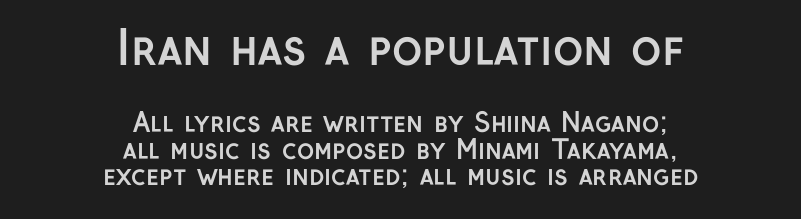
The image shows 46 px semibold sans-serif type, upright; set centered, tight line spacing (1.01x), normal letter spacing, not underlined; the first (top) block is 1.77x larger; low stroke contrast and a medium x-height.
